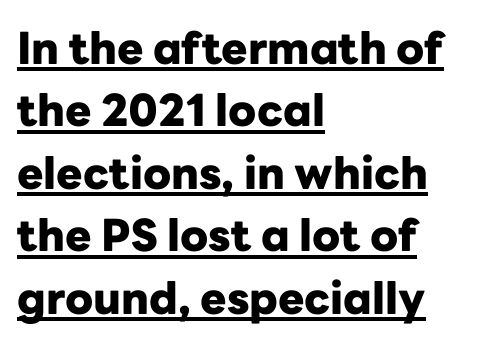
Q: Is the text bold? A: Yes.
Q: Is the text italic (slanted)? A: No, it is upright.
Q: Is the typeface a serif or a sans-serif typeface? A: Sans-serif.
Q: Is the text underlined? A: Yes.
Q: How is the paragraph aligned? A: Left-aligned.
Q: Is the spacing between letters normal or unusually wide? A: Normal.
Q: Is the spacing between lines tight, normal or loose? A: Normal.
Q: Width (condensed, normal, or wide)? A: Normal.
Q: Stroke contrast? A: Low.
Q: x-height? A: Medium.
Q: Monospaced? A: No.
